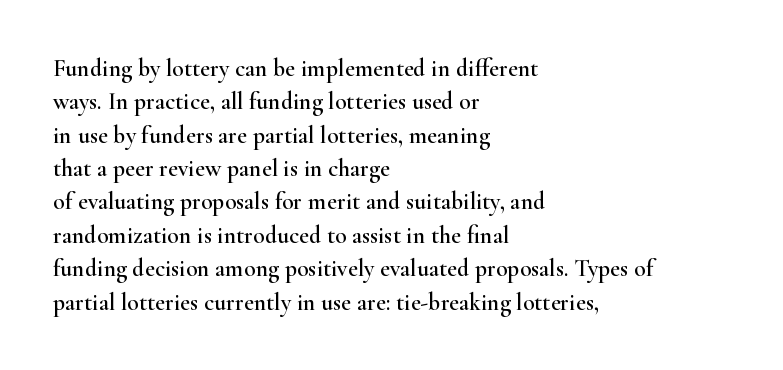
The image shows 24 px text type, upright; set left-aligned, normal line spacing (1.39x), normal letter spacing, not underlined.
